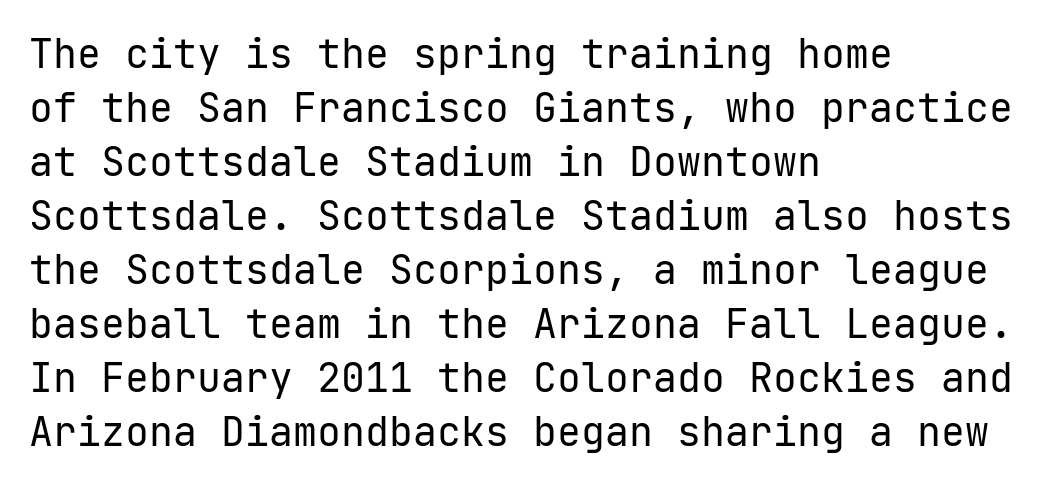
The image shows 40 px regular-weight sans-serif type, upright, monospaced; set left-aligned, normal line spacing (1.35x), normal letter spacing, not underlined; low stroke contrast and a medium x-height.
